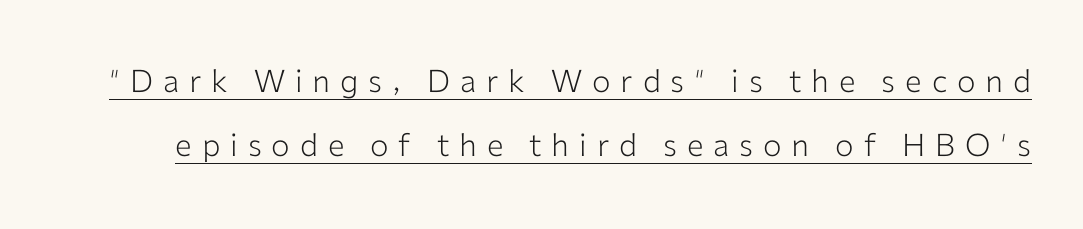
Between one letter and the next there's a generous, obvious gap. Note the varied advance widths — an 'i' is clearly narrower than an 'm'. Nope, not italic — everything's standing straight. A sans-serif font was chosen for this passage. The font is comparable to plain body text, perhaps lighter. Somebody hit Ctrl+U on this one — the words are underlined.
